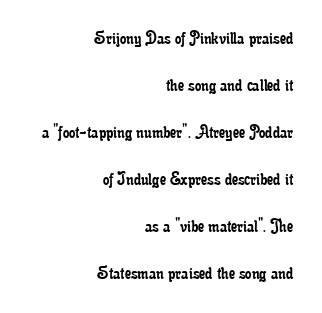
Words appear dense and cohesive because spacing is normal. Unlike italic type, these characters show no tilt at all. The zone under the glyphs is completely vacant. Layout note: lines flush right. The weight would be labelled regular, book, light, or lighter still. Horizontal bands of white between lines are thick stripes.
